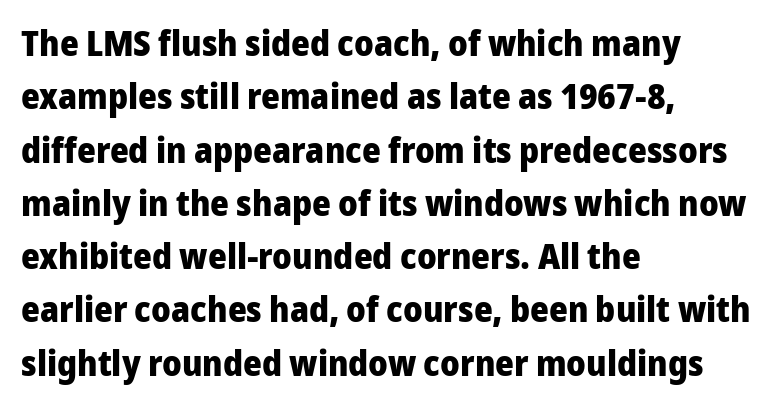
Caption: multi-line text, flush left, ragged right. Each letter keeps its own natural width here, so spacing adapts to shape. Leading: standard. Caption: standard tracking, unaltered. Emphasis by weight is at full strength: bold. Are there feet on the stems? There aren't — it's a sans.
